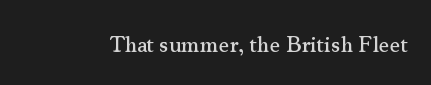
{"italic": "no", "underline": "no", "letter_spacing": "normal", "letter_spacing_em": 0.0, "glyph_px": 23}
